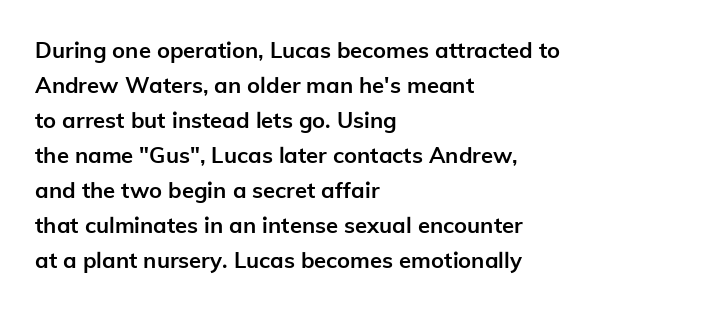
{"italic": "no", "bold": "yes", "underline": "no", "align": "left", "line_spacing": "normal", "line_spacing_ratio": 1.59, "letter_spacing": "normal", "letter_spacing_em": 0.0, "glyph_px": 22}
